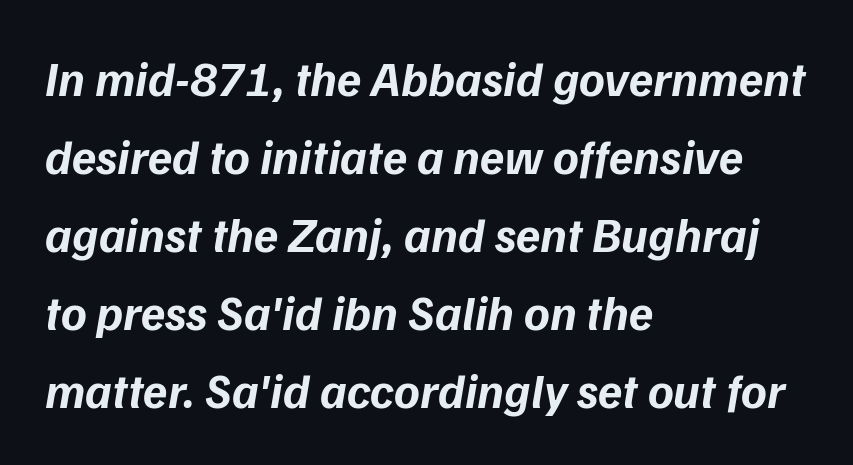
Every letter is thick-stroked: bold, no question. The passage shown stacks its lines at a standard gap. Just letters on the line, the space beneath them empty. Yep, that's italic — everything's leaning. This sample has the flowing, uneven cadence of proportional lettering.
